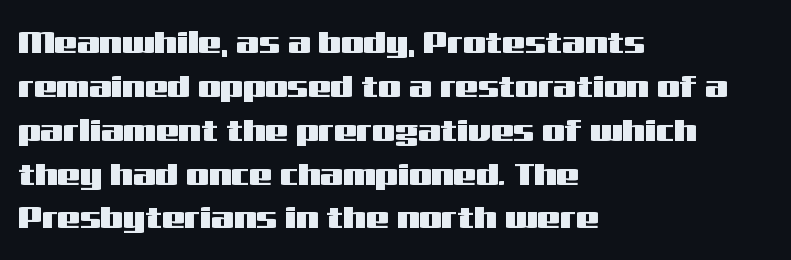
Q: Is the text italic (slanted)? A: No, it is upright.
Q: Is the typeface a serif or a sans-serif typeface? A: Sans-serif.
Q: Is the text underlined? A: No.
Q: How is the paragraph aligned? A: Left-aligned.
Q: Is the spacing between letters normal or unusually wide? A: Normal.
Q: Is the spacing between lines tight, normal or loose? A: Normal.
Q: Width (condensed, normal, or wide)? A: Wide.
Q: Stroke contrast? A: Medium.
Q: x-height? A: Medium.
Q: Monospaced? A: No.
